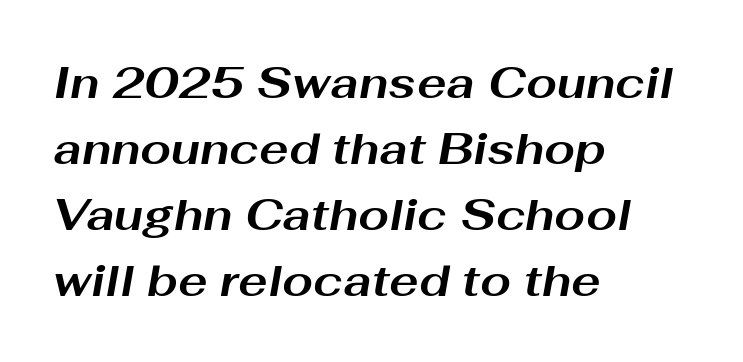
Any mark beneath the type? The region is blank. Where is the straight margin? On the left. Character widths vary here, with narrow letters taking less room than wide ones. Words appear dense and cohesive because spacing is normal. Each glyph is drawn with heavy, bold strokes. The specimen reads as italic at a glance.
